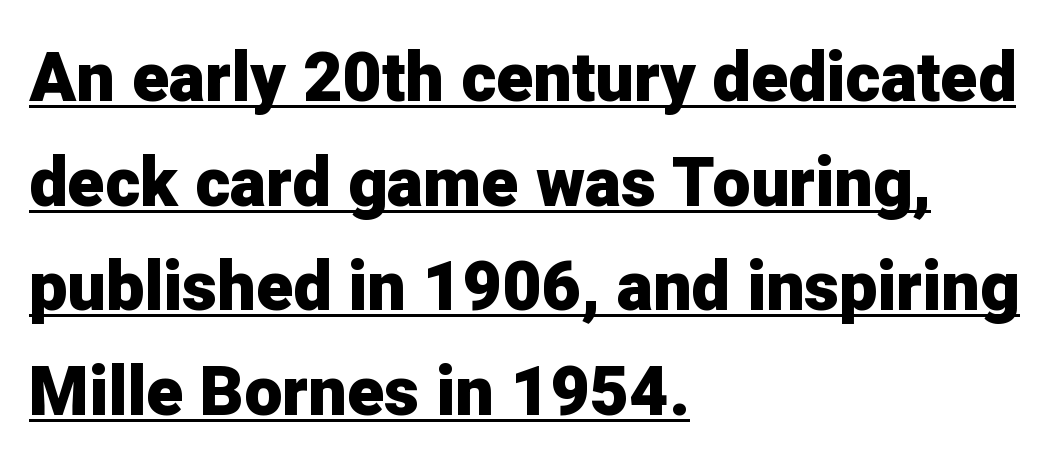
Short note: letters normally spaced. Are there feet on the stems? There aren't — it's a sans. What's the leading like? Ordinary, nothing unusual. The face used here is proportionally spaced, like ordinary book or web type. A classic flush-left, rag-right setting is used for this passage.
